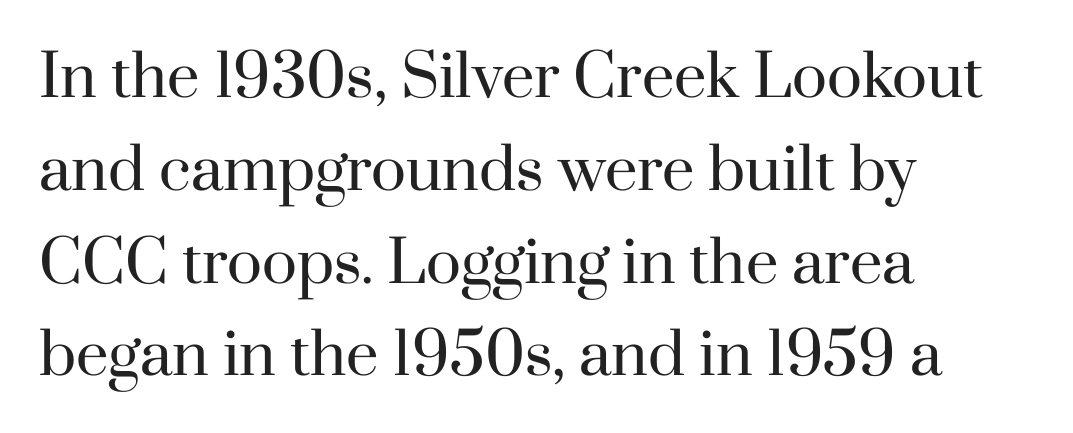
Q: Is the text bold? A: No.
Q: Is the text italic (slanted)? A: No, it is upright.
Q: Is the typeface a serif or a sans-serif typeface? A: Serif.
Q: Is the text underlined? A: No.
Q: How is the paragraph aligned? A: Left-aligned.
Q: Is the spacing between letters normal or unusually wide? A: Normal.
Q: Is the spacing between lines tight, normal or loose? A: Normal.
Q: Width (condensed, normal, or wide)? A: Normal.
Q: Stroke contrast? A: High.
Q: x-height? A: Small.
Q: Monospaced? A: No.
